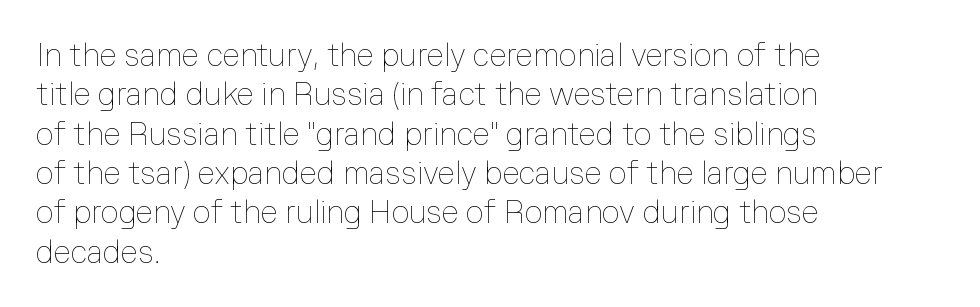
{"italic": "no", "bold": "no", "weight": "thin", "width": "normal", "stroke_contrast": "low", "x_height": "medium", "monospaced": "no", "underline": "no", "align": "left", "line_spacing": "normal", "line_spacing_ratio": 1.27, "letter_spacing": "normal", "letter_spacing_em": 0.0, "glyph_px": 31}
